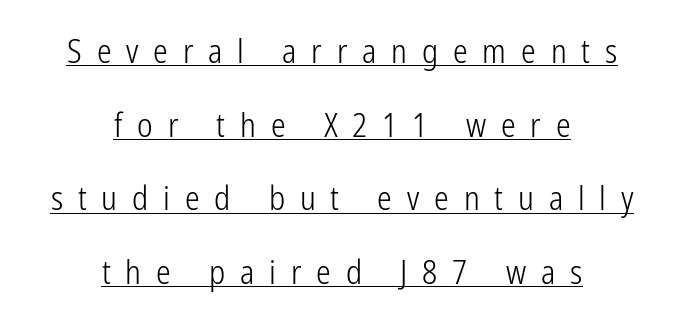
Q: Is the text bold? A: No.
Q: Is the text italic (slanted)? A: No, it is upright.
Q: Is the typeface a serif or a sans-serif typeface? A: Sans-serif.
Q: Is the text underlined? A: Yes.
Q: How is the paragraph aligned? A: Centered.
Q: Is the spacing between letters normal or unusually wide? A: Unusually wide.
Q: Is the spacing between lines tight, normal or loose? A: Loose.
Q: Width (condensed, normal, or wide)? A: Condensed.
Q: Stroke contrast? A: Low.
Q: x-height? A: Medium.
Q: Monospaced? A: No.
